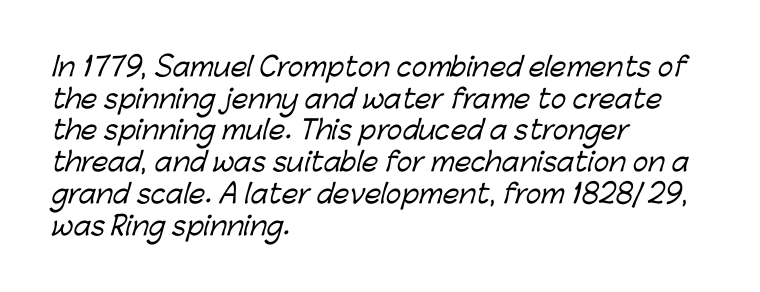
The image shows 26 px text type; set left-aligned, line spacing 1.22x, normal letter spacing, not underlined.
